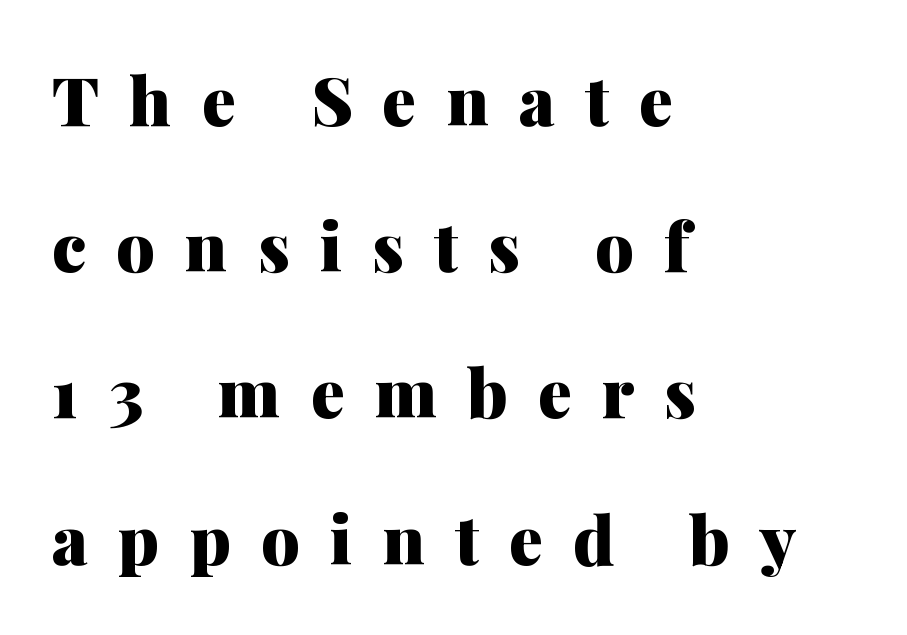
The image shows 68 px heavy serif type, upright; set left-aligned, loose line spacing (2.15x), unusually wide letter spacing (+0.44 em), not underlined; medium stroke contrast and a medium x-height.
